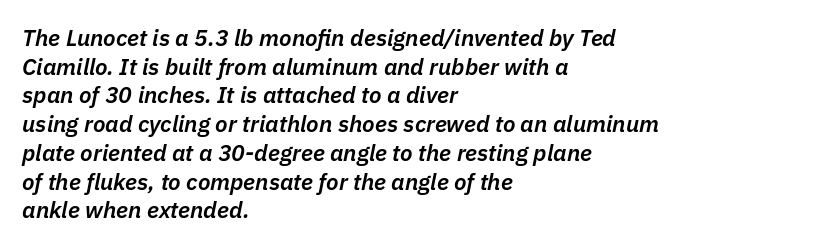
Q: Is the text bold? A: Semi-bold.
Q: Is the text italic (slanted)? A: Yes, it leans right by about 11 degrees.
Q: Is the text underlined? A: No.
Q: How is the paragraph aligned? A: Left-aligned.
Q: Is the spacing between letters normal or unusually wide? A: Normal.
Q: Is the spacing between lines tight, normal or loose? A: Normal.
